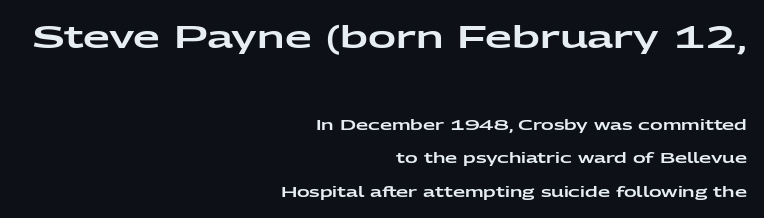
Q: Is the text italic (slanted)? A: No, it is upright.
Q: Is the typeface a serif or a sans-serif typeface? A: Sans-serif.
Q: Is the text underlined? A: No.
Q: How is the paragraph aligned? A: Right-aligned.
Q: Is the spacing between letters normal or unusually wide? A: Normal.
Q: Is the spacing between lines tight, normal or loose? A: Loose.
Q: Which block of text is set in a larger size, the first (top) or the second (bottom)? A: The first (top) one.
Q: Width (condensed, normal, or wide)? A: Wide.
Q: Stroke contrast? A: Low.
Q: x-height? A: Medium.
Q: Monospaced? A: No.
